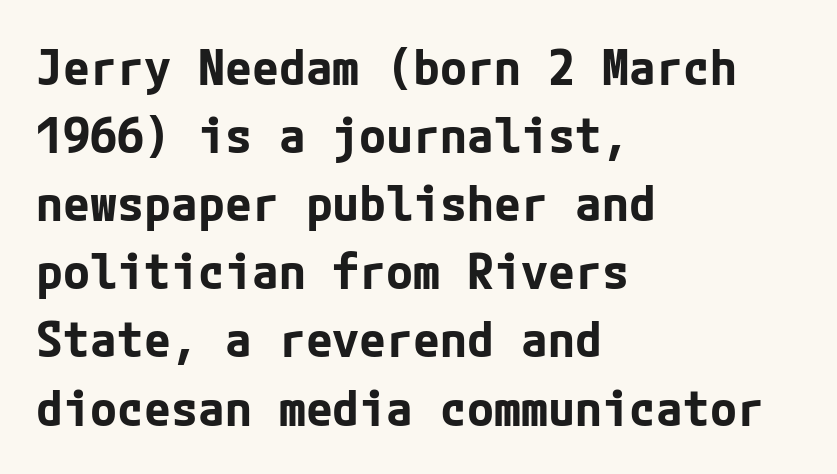
Q: Is the text bold? A: Yes.
Q: Is the text italic (slanted)? A: No, it is upright.
Q: Is the typeface a serif or a sans-serif typeface? A: Sans-serif.
Q: Is the text underlined? A: No.
Q: How is the paragraph aligned? A: Left-aligned.
Q: Is the spacing between letters normal or unusually wide? A: Normal.
Q: Is the spacing between lines tight, normal or loose? A: Normal.
Q: Width (condensed, normal, or wide)? A: Normal.
Q: Stroke contrast? A: Low.
Q: x-height? A: Medium.
